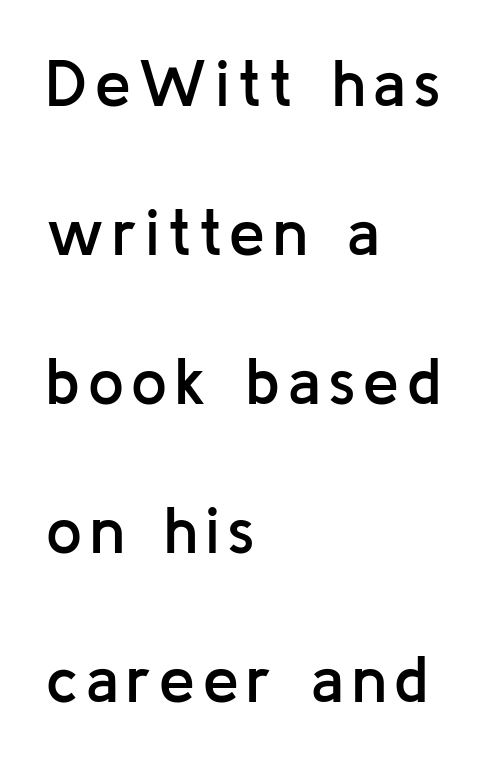
Q: Is the text bold? A: Semi-bold.
Q: Is the text italic (slanted)? A: No, it is upright.
Q: Is the typeface a serif or a sans-serif typeface? A: Sans-serif.
Q: Is the text underlined? A: No.
Q: How is the paragraph aligned? A: Left-aligned.
Q: Is the spacing between lines tight, normal or loose? A: Loose.
Q: Width (condensed, normal, or wide)? A: Normal.
Q: Stroke contrast? A: Low.
Q: x-height? A: Medium.
Q: Monospaced? A: No.
